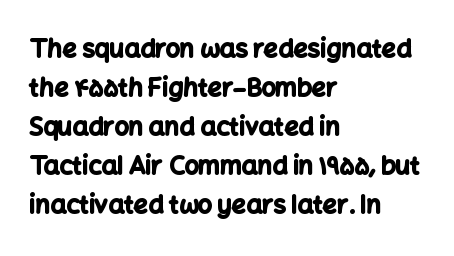
Q: Is the text bold? A: Yes.
Q: Is the text italic (slanted)? A: No, it is upright.
Q: Is the text underlined? A: No.
Q: How is the paragraph aligned? A: Left-aligned.
Q: Is the spacing between letters normal or unusually wide? A: Normal.
Q: Is the spacing between lines tight, normal or loose? A: Normal.
